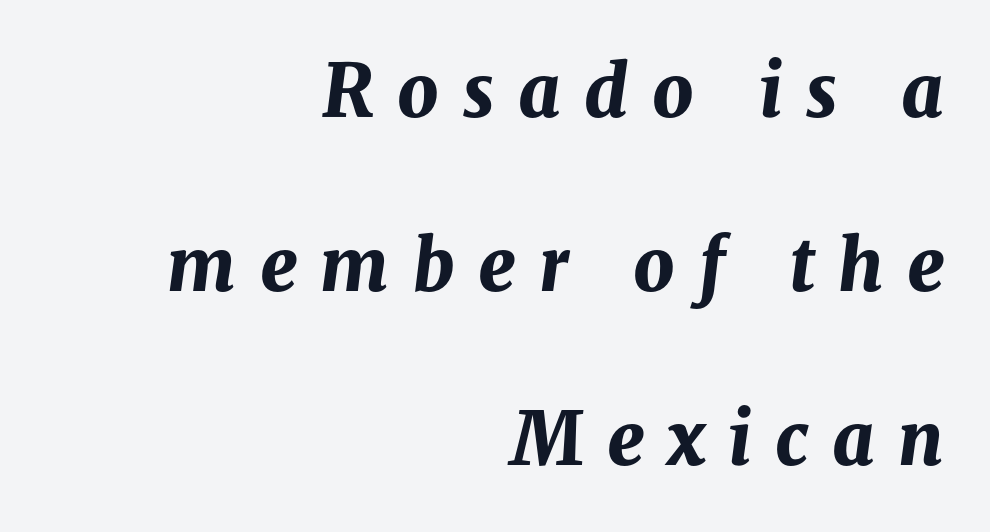
Q: Is the text bold? A: Yes.
Q: Is the text italic (slanted)? A: Yes, it leans right by about 8 degrees.
Q: Is the text underlined? A: No.
Q: How is the paragraph aligned? A: Right-aligned.
Q: Is the spacing between letters normal or unusually wide? A: Unusually wide.
Q: Is the spacing between lines tight, normal or loose? A: Loose.
Q: Width (condensed, normal, or wide)? A: Normal.
Q: Stroke contrast? A: Medium.
Q: x-height? A: Medium.
Q: Monospaced? A: No.
